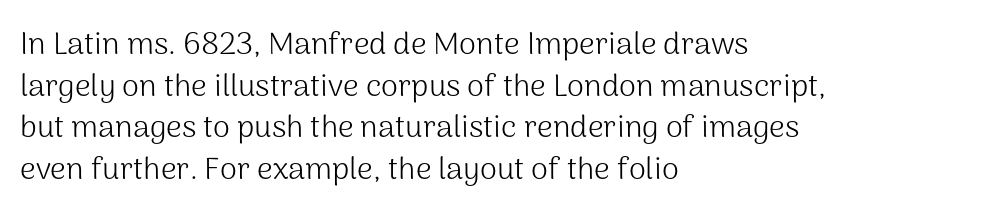
The image shows 31 px light sans-serif type, upright; set left-aligned, normal line spacing (1.34x), normal letter spacing, not underlined; medium stroke contrast and a medium x-height.
